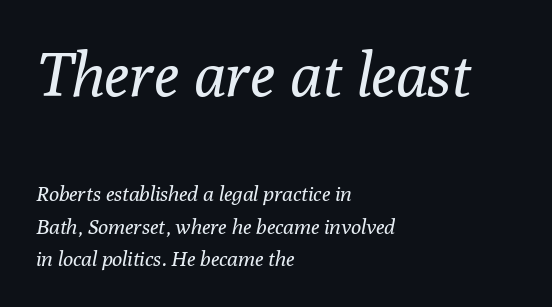
Observe the serifs anchoring each vertical stroke in this sample. Varying glyph widths throughout — classic text-font behaviour. This layout puts the oversized block above and the modest block below. Underlining? Definitely not there. Where is the straight margin? On the left. The passage shown has conventional tracking throughout.
